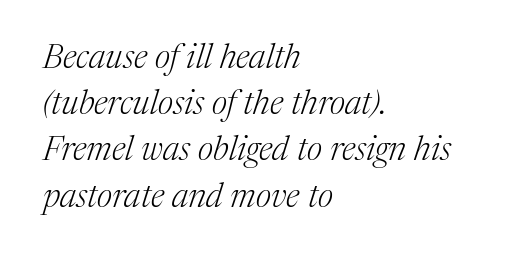
Q: Is the text bold? A: No.
Q: Is the text italic (slanted)? A: Yes, it leans right by about 17 degrees.
Q: Is the typeface a serif or a sans-serif typeface? A: Serif.
Q: Is the text underlined? A: No.
Q: How is the paragraph aligned? A: Left-aligned.
Q: Is the spacing between letters normal or unusually wide? A: Normal.
Q: Is the spacing between lines tight, normal or loose? A: Normal.
Q: Width (condensed, normal, or wide)? A: Normal.
Q: Stroke contrast? A: Medium.
Q: x-height? A: Medium.
Q: Monospaced? A: No.
